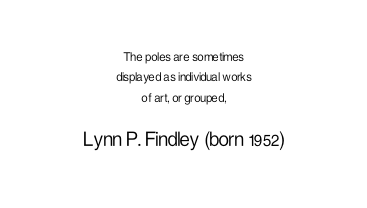
Caption: multi-line text, centered on the measure. Tracking here is standard; glyphs follow each other at the usual distance. If you drew a line through each stem, it would be perfectly vertical. The following chunk of copy outweighs the initial chunk in type size. The typesetting does not lean heavy: it is not bold.
